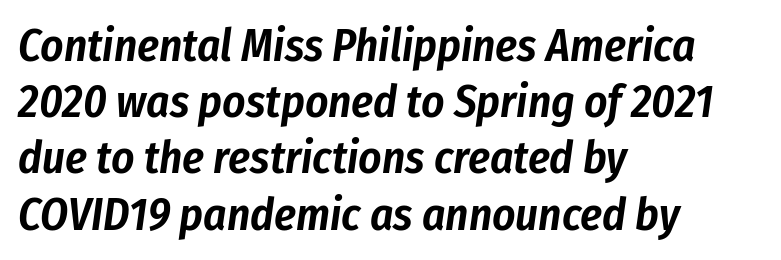
{"italic": "yes", "lean": "right", "slant_degrees": 8, "width": "condensed", "stroke_contrast": "low", "x_height": "medium", "monospaced": "no", "underline": "no", "align": "left", "line_spacing": "normal", "line_spacing_ratio": 1.25, "letter_spacing": "normal", "letter_spacing_em": 0.0, "glyph_px": 45}
